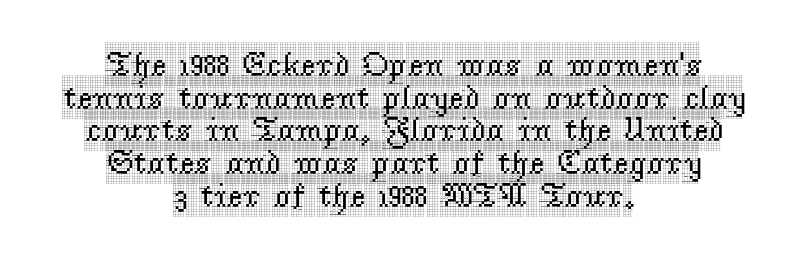
Q: Is the text italic (slanted)? A: No, it is upright.
Q: Is the typeface a serif or a sans-serif typeface? A: Serif.
Q: Is the text underlined? A: No.
Q: How is the paragraph aligned? A: Centered.
Q: Is the spacing between letters normal or unusually wide? A: Normal.
Q: Is the spacing between lines tight, normal or loose? A: Tight.
Q: Width (condensed, normal, or wide)? A: Condensed.
Q: x-height? A: Large.
Q: Monospaced? A: No.
